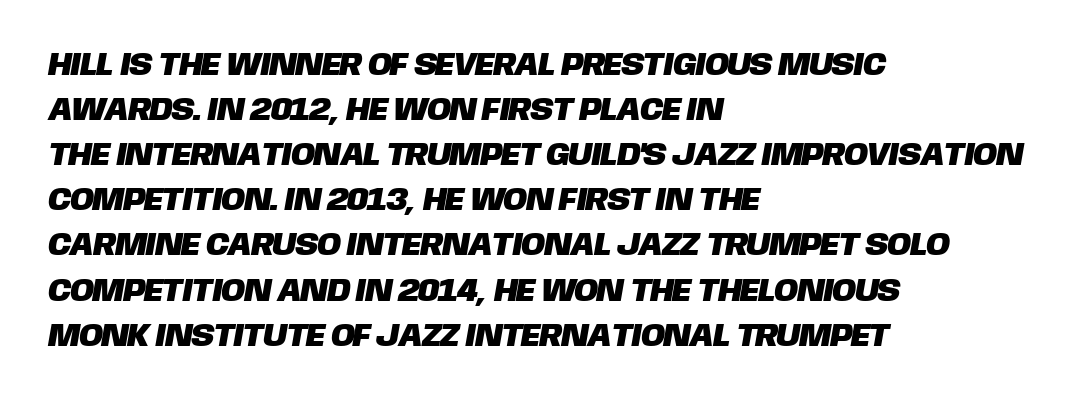
The image shows 32 px sans-serif type; set left-aligned, normal line spacing (1.41x), normal letter spacing, not underlined; low stroke contrast and a large x-height.
